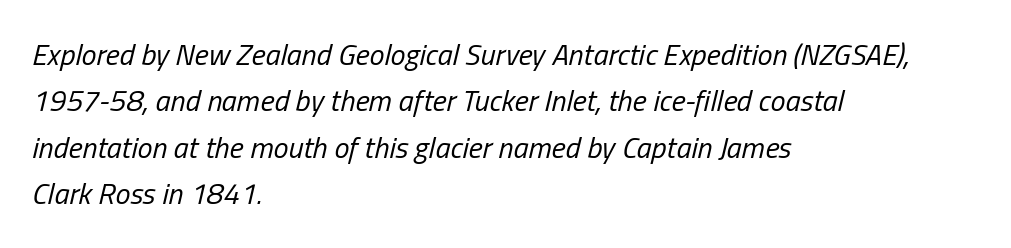
The image shows 30 px regular-weight, condensed type, italic (leaning right); set left-aligned, normal line spacing (1.55x), normal letter spacing, not underlined; low stroke contrast and a medium x-height.
